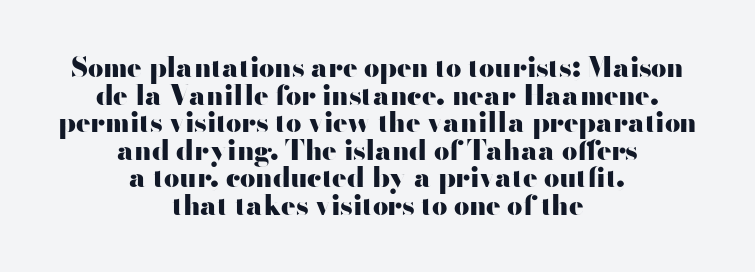
{"italic": "no", "bold": "yes", "underline": "no", "align": "center", "line_spacing": "tight", "line_spacing_ratio": 1.02, "letter_spacing": "normal", "letter_spacing_em": 0.0, "glyph_px": 27}
